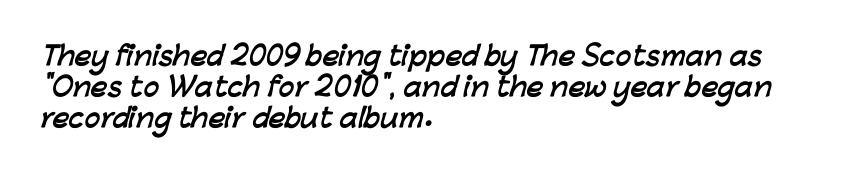
The image shows 26 px bold type; set left-aligned, line spacing 1.2x, normal letter spacing, not underlined.
